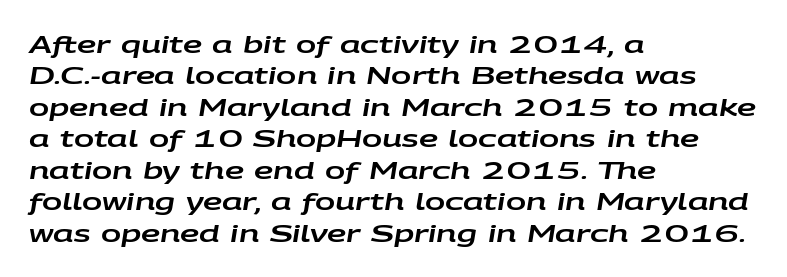
The image shows 24 px text type, italic (leaning right); set left-aligned, normal line spacing (1.31x), normal letter spacing, not underlined.
